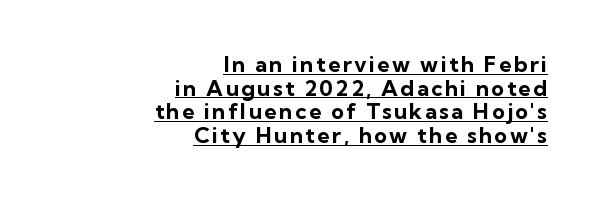
{"italic": "no", "bold": "yes", "underline": "yes", "align": "right", "line_spacing": "tight", "line_spacing_ratio": 1.07, "glyph_px": 22}
